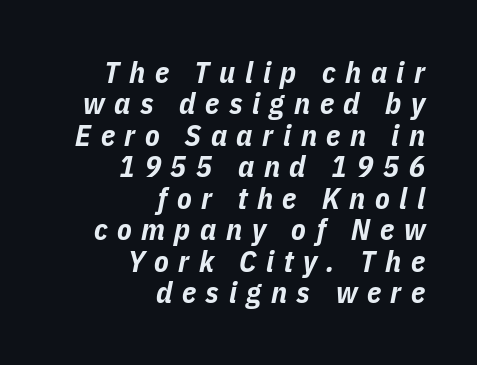
{"italic": "yes", "lean": "right", "slant_degrees": 11, "bold": "yes", "weight": "bold", "width": "condensed", "stroke_contrast": "low", "x_height": "medium", "monospaced": "no", "underline": "no", "align": "right", "line_spacing": "tight", "line_spacing_ratio": 1.05, "letter_spacing": "wide", "letter_spacing_em": 0.32, "glyph_px": 30}
